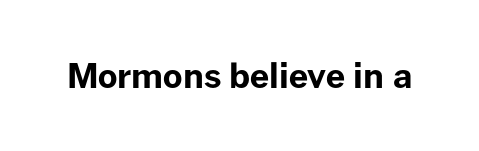
The letters advance in unequal steps, a hallmark of proportional type. The font's upright variant was chosen for this text. Every letter is thick-stroked: bold, no question. Decoration check: the copy has no underline.
